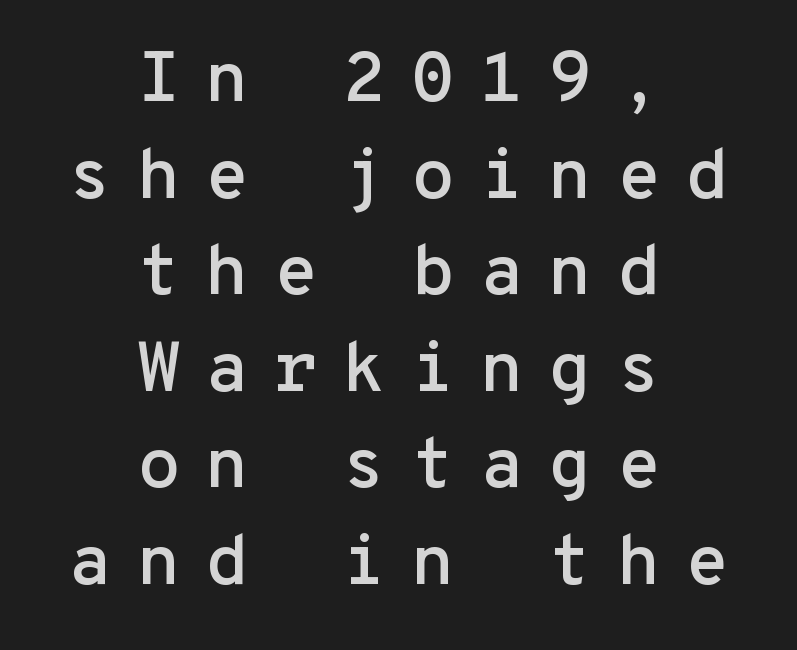
Underline: absent. Font category for this specimen: sans-serif. Spacing between characters has been opened up far beyond the box default. Successive baselines arrive at the customary interval. Visually the block forms a symmetrical silhouette, jagged on both flanks.
